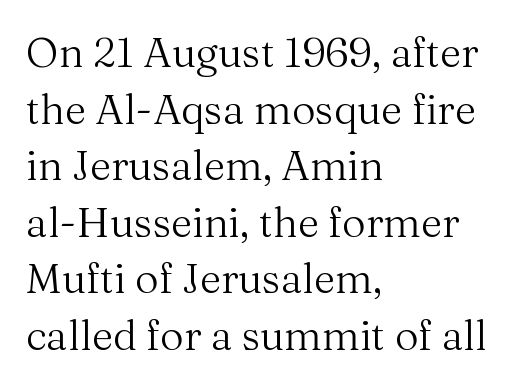
{"serif": "yes", "italic": "no", "bold": "no", "weight": "regular", "width": "normal", "stroke_contrast": "medium", "x_height": "medium", "monospaced": "no", "underline": "no", "align": "left", "line_spacing": "normal", "line_spacing_ratio": 1.38, "letter_spacing": "normal", "letter_spacing_em": 0.0, "glyph_px": 41}
